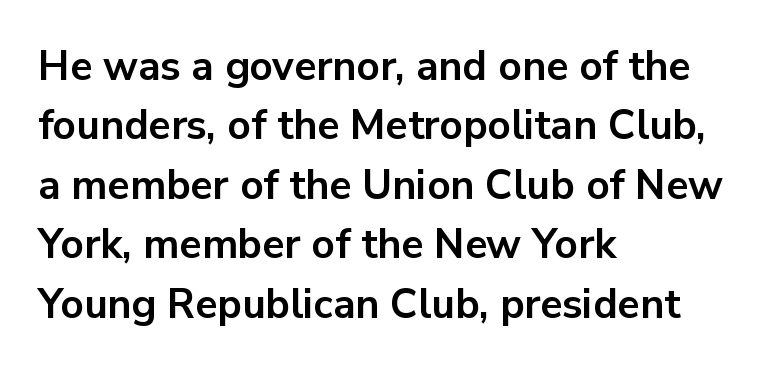
Q: Is the text bold? A: Yes.
Q: Is the text italic (slanted)? A: No, it is upright.
Q: Is the typeface a serif or a sans-serif typeface? A: Sans-serif.
Q: Is the text underlined? A: No.
Q: How is the paragraph aligned? A: Left-aligned.
Q: Is the spacing between letters normal or unusually wide? A: Normal.
Q: Is the spacing between lines tight, normal or loose? A: Normal.
Q: Width (condensed, normal, or wide)? A: Normal.
Q: Stroke contrast? A: Low.
Q: x-height? A: Medium.
Q: Monospaced? A: No.
